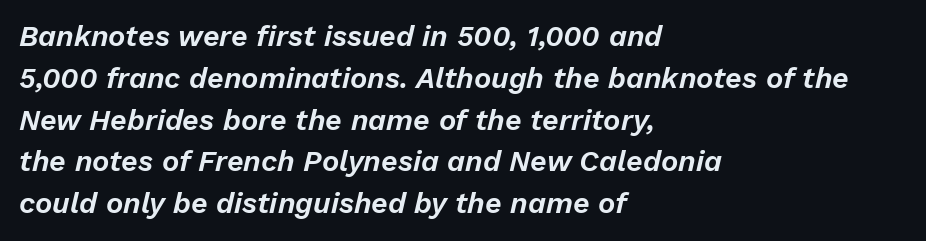
The image shows 29 px text type, italic (leaning right); set left-aligned, normal line spacing (1.44x), normal letter spacing, not underlined; low stroke contrast and a medium x-height.
